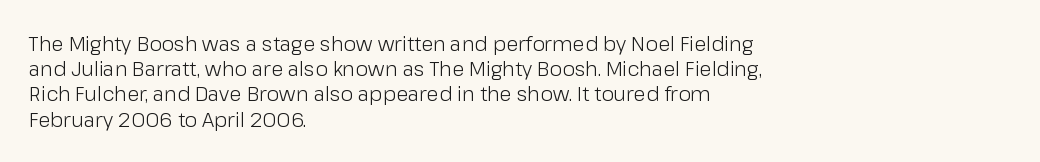
How would I describe the line gaps? Plain and ordinary. Stem width sits at or under what a default text font uses. Posture: straight, roman, zero tilt. Underlining? Definitely not there. How are the letters spaced? Ordinarily, with no added tracking. Alignment: flush left.
